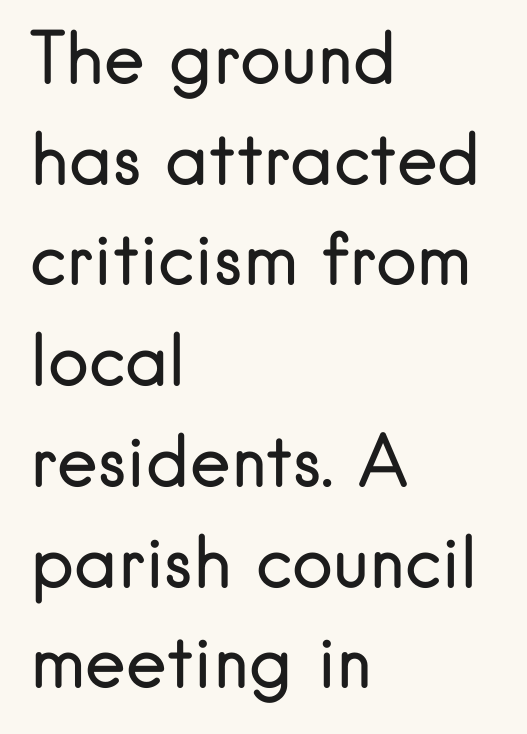
{"serif": "no", "italic": "no", "bold": "no", "weight": "regular", "width": "normal", "stroke_contrast": "low", "x_height": "small", "monospaced": "no", "underline": "no", "align": "left", "line_spacing": "normal", "line_spacing_ratio": 1.46, "letter_spacing": "normal", "letter_spacing_em": 0.0, "glyph_px": 69}
